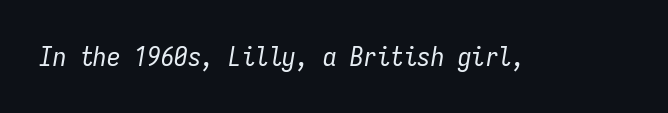
{"italic": "yes", "lean": "right", "slant_degrees": 9, "bold": "no", "underline": "no", "letter_spacing": "normal", "letter_spacing_em": 0.0, "glyph_px": 27}
